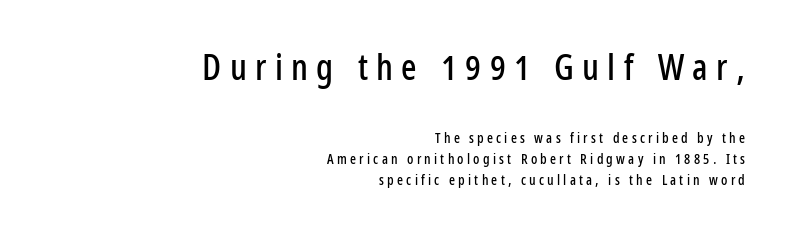
Q: Is the text italic (slanted)? A: No, it is upright.
Q: Is the typeface a serif or a sans-serif typeface? A: Sans-serif.
Q: Is the text underlined? A: No.
Q: How is the paragraph aligned? A: Right-aligned.
Q: Is the spacing between letters normal or unusually wide? A: Unusually wide.
Q: Is the spacing between lines tight, normal or loose? A: Normal.
Q: Which block of text is set in a larger size, the first (top) or the second (bottom)? A: The first (top) one.
Q: Width (condensed, normal, or wide)? A: Condensed.
Q: Stroke contrast? A: Low.
Q: x-height? A: Medium.
Q: Monospaced? A: No.
